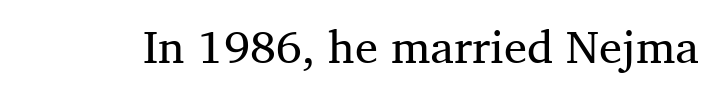
Stem width sits at or under what a default text font uses. Posture: vertical. Look at the bottom of the vertical strokes: they flare into serifs here. Is this a fixed-width face? No — the glyphs have proportional, varying widths.
